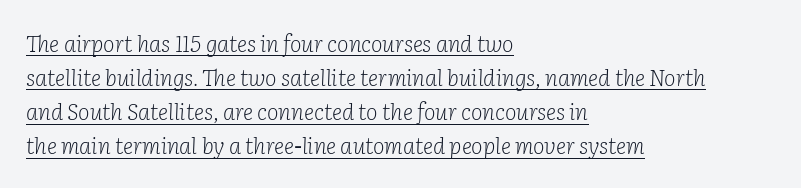
The image shows 22 px text type, italic (leaning right); set left-aligned, normal line spacing (1.55x), normal letter spacing, underlined.
